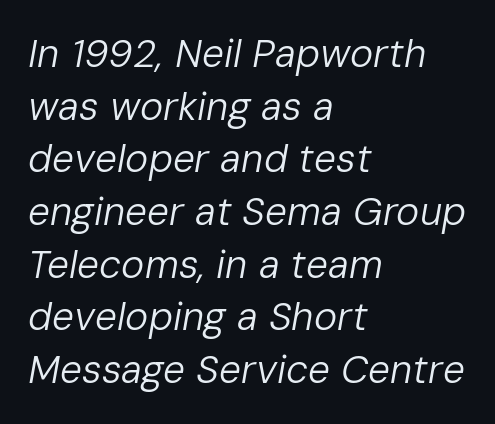
{"italic": "yes", "lean": "right", "slant_degrees": 10, "bold": "no", "weight": "regular", "width": "normal", "stroke_contrast": "low", "x_height": "medium", "monospaced": "no", "underline": "no", "align": "left", "line_spacing": "normal", "line_spacing_ratio": 1.35, "letter_spacing": "normal", "letter_spacing_em": 0.0, "glyph_px": 39}
